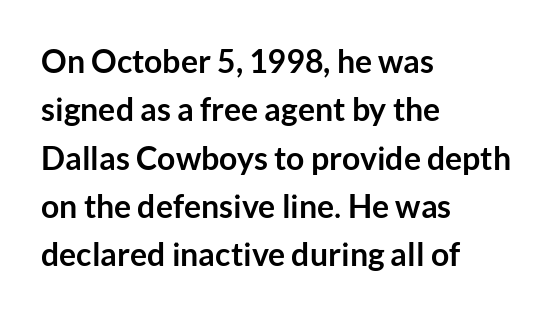
The image shows 32 px semibold sans-serif type, upright; set left-aligned, normal line spacing (1.51x), normal letter spacing, not underlined; low stroke contrast and a medium x-height.
